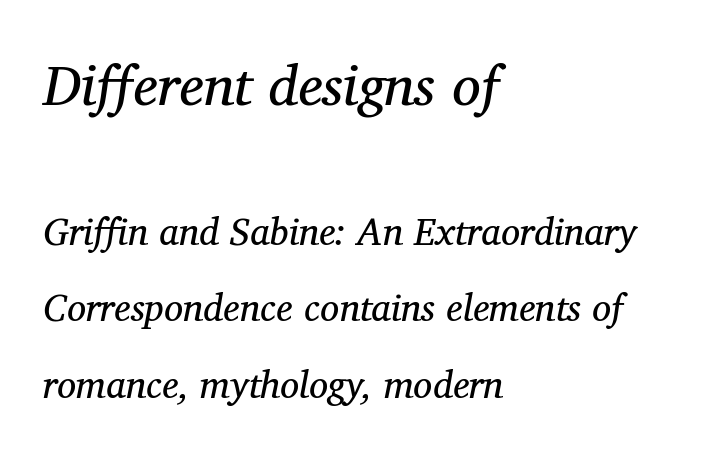
Q: Is the text bold? A: No.
Q: Is the text italic (slanted)? A: Yes, it leans right by about 11 degrees.
Q: Is the typeface a serif or a sans-serif typeface? A: Serif.
Q: Is the text underlined? A: No.
Q: How is the paragraph aligned? A: Left-aligned.
Q: Is the spacing between letters normal or unusually wide? A: Normal.
Q: Is the spacing between lines tight, normal or loose? A: Loose.
Q: Which block of text is set in a larger size, the first (top) or the second (bottom)? A: The first (top) one.
Q: Width (condensed, normal, or wide)? A: Normal.
Q: Stroke contrast? A: Medium.
Q: x-height? A: Medium.
Q: Monospaced? A: No.
